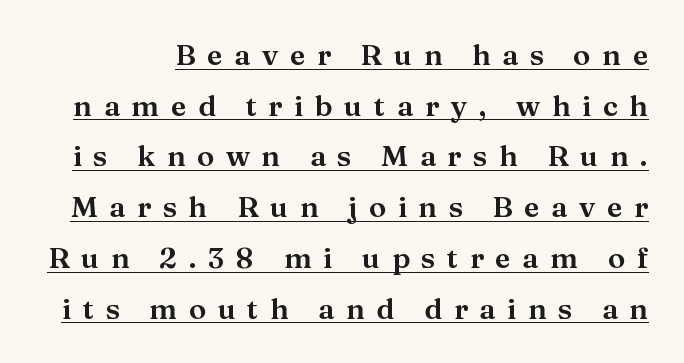
Look at the bottom of the vertical strokes: they flare into serifs here. Underlining? Definitely there. Short note: letters widely spaced. Proportional: the letters do not fall into vertical columns. Tall strokes in this sample are plumb rather than angled.
